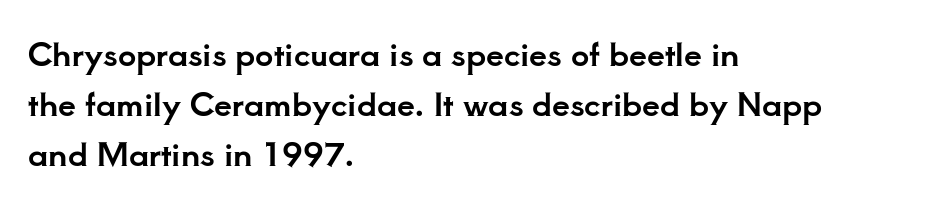
The image shows 32 px serif type, upright; set left-aligned, normal line spacing (1.57x), normal letter spacing, not underlined; low stroke contrast and a small x-height.
